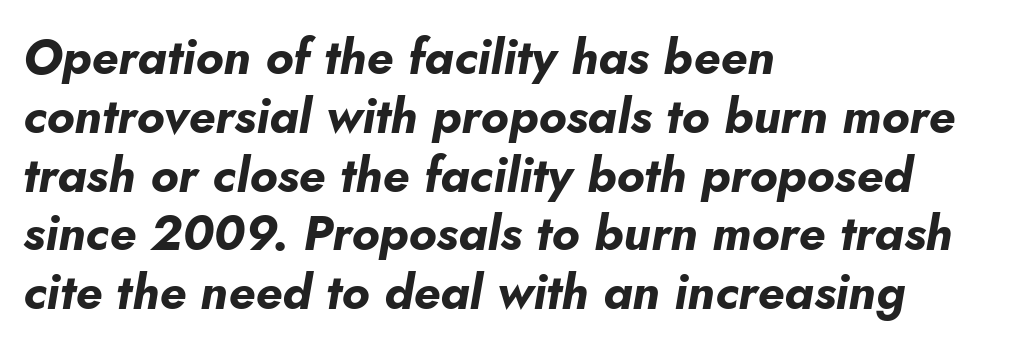
The image shows 49 px bold type, italic (leaning right); set left-aligned, line spacing 1.2x, normal letter spacing, not underlined; low stroke contrast and a small x-height.
